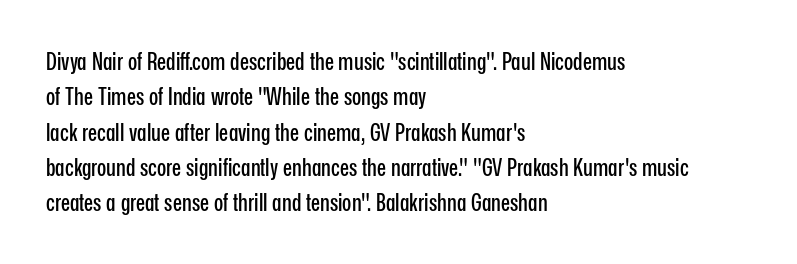
{"italic": "no", "underline": "no", "align": "left", "line_spacing": "normal", "line_spacing_ratio": 1.47, "letter_spacing": "normal", "letter_spacing_em": 0.0, "glyph_px": 24}
